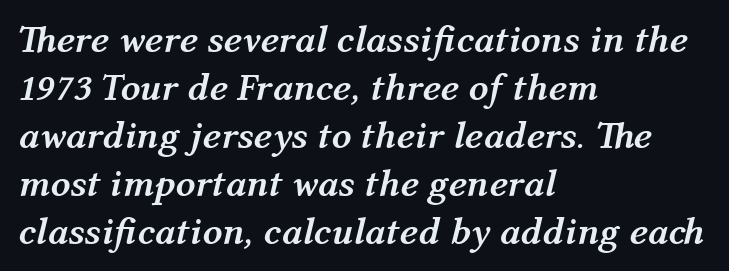
{"italic": "yes", "lean": "right", "slant_degrees": 12, "bold": "yes", "weight": "semibold", "width": "normal", "stroke_contrast": "medium", "x_height": "medium", "monospaced": "no", "underline": "no", "align": "left", "line_spacing_ratio": 1.23, "letter_spacing": "normal", "letter_spacing_em": 0.0, "glyph_px": 39}
